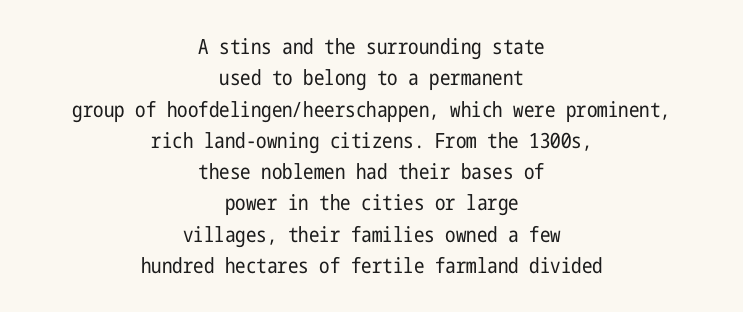
{"italic": "no", "bold": "no", "underline": "no", "align": "center", "line_spacing": "normal", "line_spacing_ratio": 1.49, "letter_spacing": "normal", "letter_spacing_em": 0.0, "glyph_px": 21}
